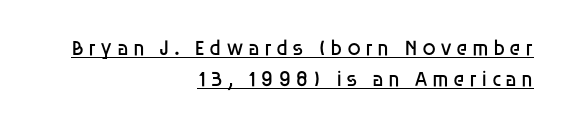
Q: Is the text bold? A: No.
Q: Is the text italic (slanted)? A: No, it is upright.
Q: Is the text underlined? A: Yes.
Q: How is the paragraph aligned? A: Right-aligned.
Q: Is the spacing between lines tight, normal or loose? A: Normal.
